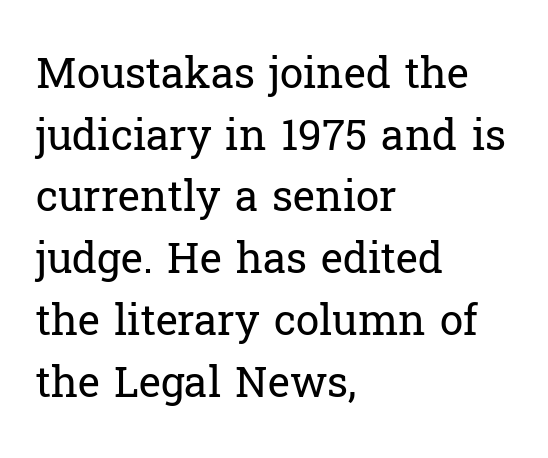
The image shows 42 px regular-weight serif type, upright; set left-aligned, normal line spacing (1.47x), normal letter spacing, not underlined; low stroke contrast and a medium x-height.
